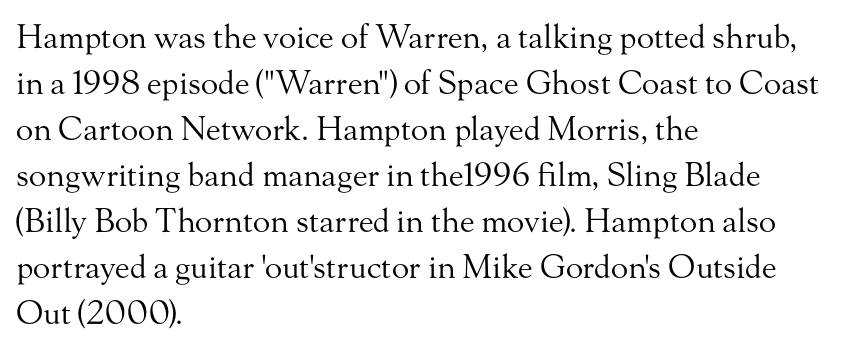
{"serif": "yes", "italic": "no", "bold": "no", "weight": "regular", "width": "normal", "stroke_contrast": "medium", "x_height": "small", "monospaced": "no", "underline": "no", "align": "left", "line_spacing": "normal", "line_spacing_ratio": 1.44, "letter_spacing": "normal", "letter_spacing_em": 0.0, "glyph_px": 32}
